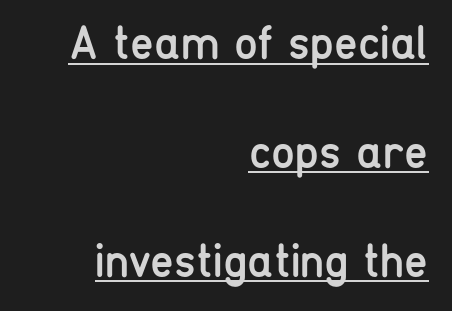
Nope, no serifs anywhere on these letters. Underlined type. Look at the tracking — it's just the regular setting, nothing added. This sample uses an upright cut, with every glyph sitting square on the baseline. The rendering uses natural spacing where letterforms have individual widths. Heaviness? Minimal to ordinary, like unemphasized prose.
